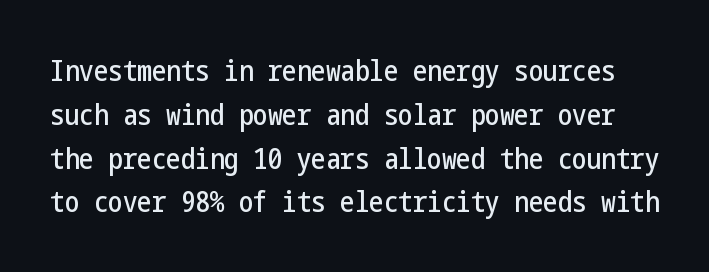
The image shows 29 px condensed sans-serif type, upright; set normal line spacing (1.51x), normal letter spacing, not underlined; low stroke contrast and a medium x-height.
